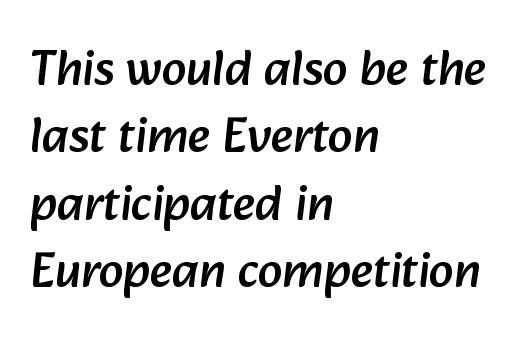
The image shows 50 px sans-serif type; set left-aligned, normal line spacing (1.35x), normal letter spacing, not underlined; low stroke contrast and a medium x-height.
